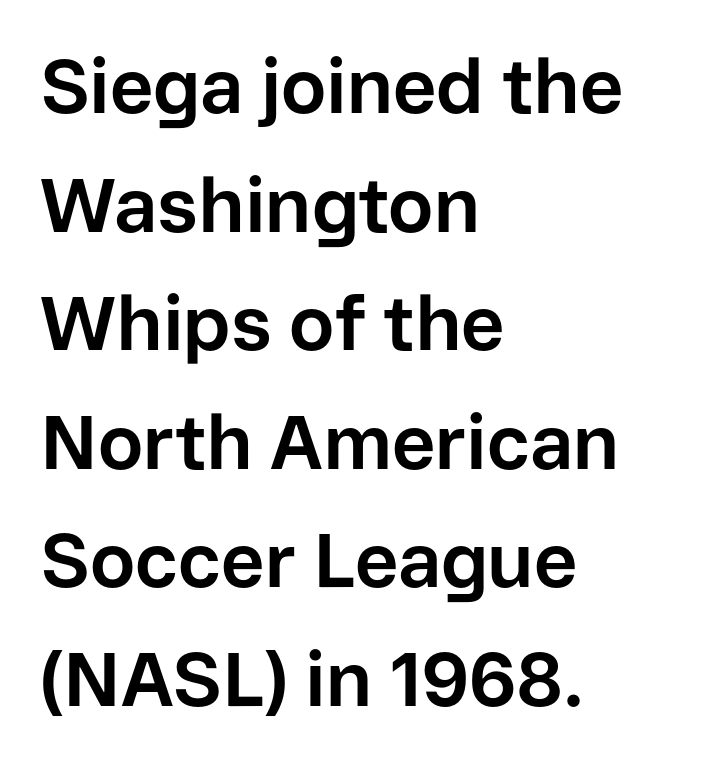
The image shows 76 px bold sans-serif type, upright; set left-aligned, normal line spacing (1.56x), normal letter spacing, not underlined; low stroke contrast and a medium x-height.
